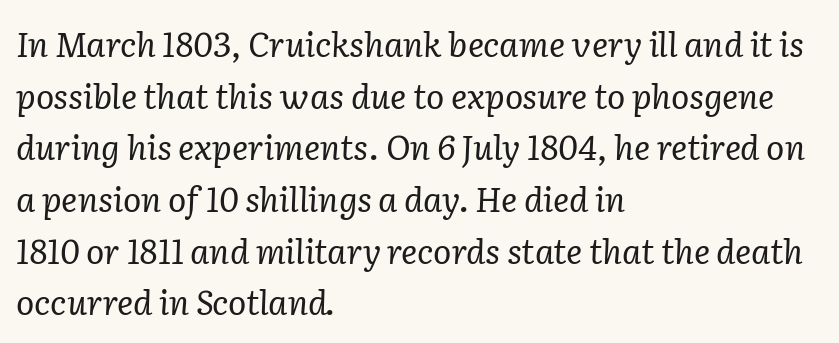
The image shows 34 px regular-weight serif type, italic (leaning right); set left-aligned, normal line spacing (1.52x), normal letter spacing, not underlined; low stroke contrast and a medium x-height.
